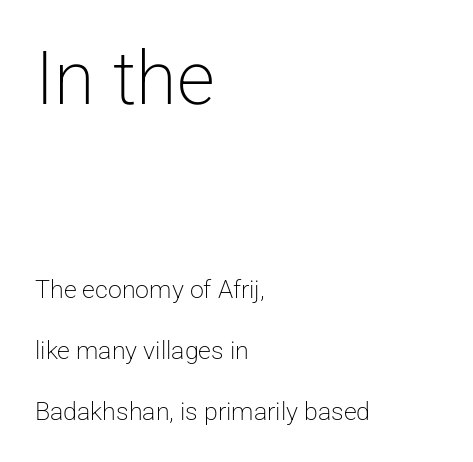
{"serif": "no", "italic": "no", "bold": "no", "weight": "light", "width": "normal", "stroke_contrast": "low", "x_height": "medium", "monospaced": "no", "underline": "no", "align": "left", "line_spacing": "loose", "line_spacing_ratio": 2.43, "letter_spacing": "normal", "letter_spacing_em": 0.0, "larger_block": "first", "size_ratio": 2.96, "glyph_px": 74}
